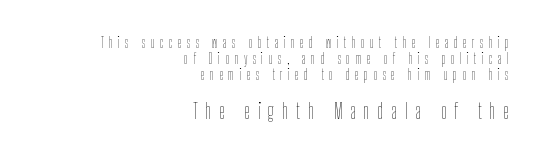
The image shows 21 px text type, upright; set right-aligned, tight line spacing (1.13x), unusually wide letter spacing (+0.37 em), not underlined; the second (bottom) block is 1.5x larger.
